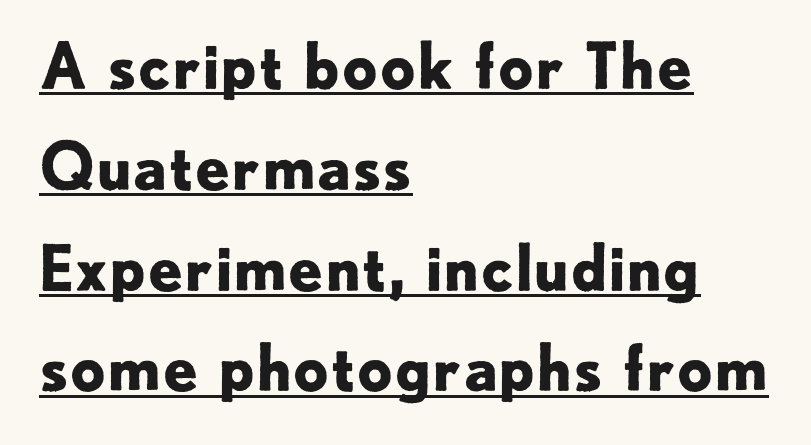
Q: Is the text bold? A: Yes.
Q: Is the text italic (slanted)? A: No, it is upright.
Q: Is the typeface a serif or a sans-serif typeface? A: Sans-serif.
Q: Is the text underlined? A: Yes.
Q: How is the paragraph aligned? A: Left-aligned.
Q: Is the spacing between letters normal or unusually wide? A: Normal.
Q: Is the spacing between lines tight, normal or loose? A: Normal.
Q: Width (condensed, normal, or wide)? A: Normal.
Q: Stroke contrast? A: Low.
Q: x-height? A: Small.
Q: Monospaced? A: No.
